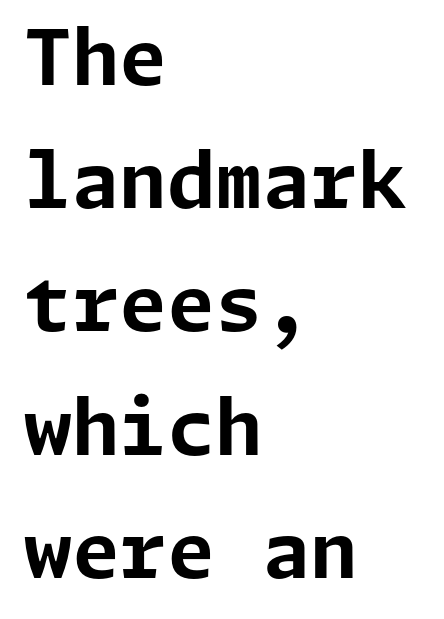
Ascenders rise straight up at ninety degrees. Is this a sans? Yes — the strokes have no serifs. Reading down the block, your eye returns to a fixed left position each line. Look at the tracking — it's just the regular setting, nothing added.
